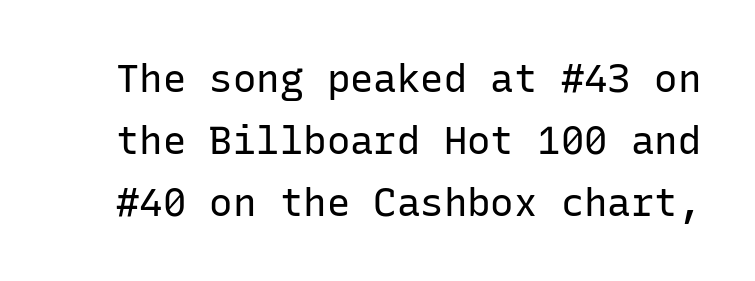
{"serif": "no", "italic": "no", "bold": "no", "weight": "regular", "width": "normal", "stroke_contrast": "low", "x_height": "medium", "monospaced": "yes", "underline": "no", "line_spacing": "normal", "line_spacing_ratio": 1.59, "letter_spacing": "normal", "letter_spacing_em": 0.0, "glyph_px": 39}
